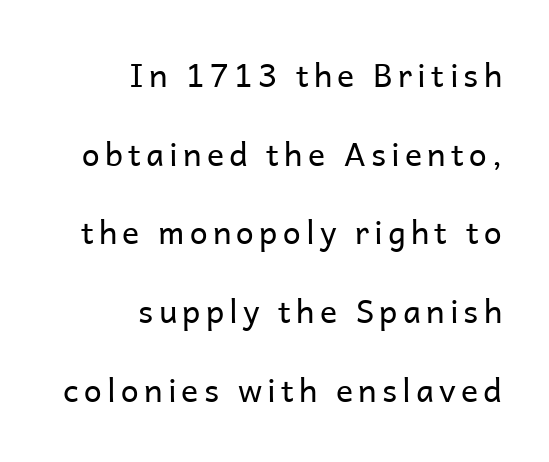
Q: Is the text bold? A: No.
Q: Is the text italic (slanted)? A: No, it is upright.
Q: Is the typeface a serif or a sans-serif typeface? A: Sans-serif.
Q: Is the text underlined? A: No.
Q: How is the paragraph aligned? A: Right-aligned.
Q: Is the spacing between lines tight, normal or loose? A: Loose.
Q: Width (condensed, normal, or wide)? A: Normal.
Q: Stroke contrast? A: Low.
Q: x-height? A: Medium.
Q: Monospaced? A: No.
